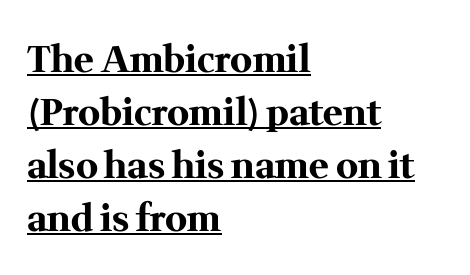
Caption: multi-line text, flush left, ragged right. The letters carry serifs — small finishing strokes at the ends of their stems. Inter-character spacing is left at the font's built-in metrics. How heavy is the stroke? Heavy — this is a bold.
